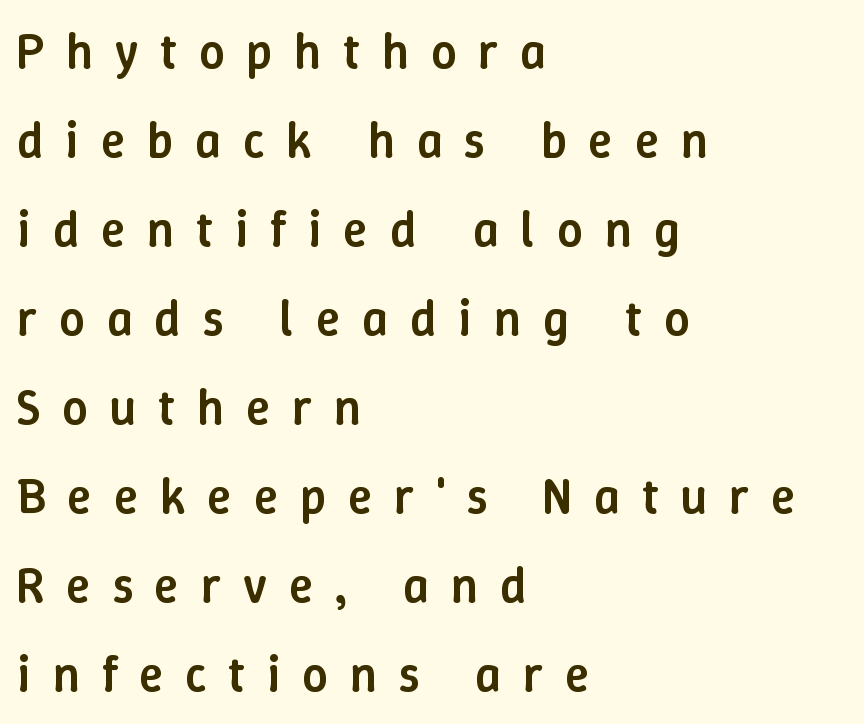
Every character sits straight up, as roman type does. Anything drawn beneath the words? Only blank space. Firm but not heavy-handed strokes: this text is semibold. Each letter keeps its own natural width here, so spacing adapts to shape.
